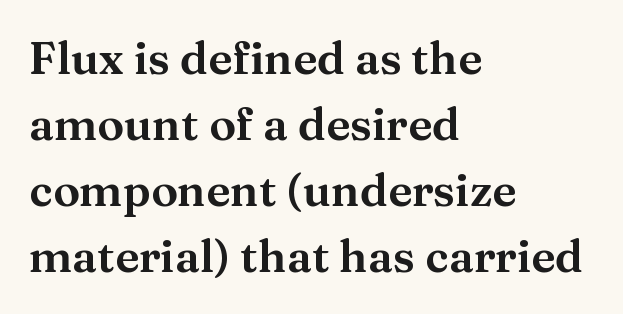
Is the letter spacing exaggerated? No — it looks like the ordinary default. Any mark beneath the type? The region is blank. In terms of letterform style, serifs are clearly present. You could not count columns in this text — the font is proportionally spaced. The lines are quadded left. It's the straight-up-and-down kind of type.
